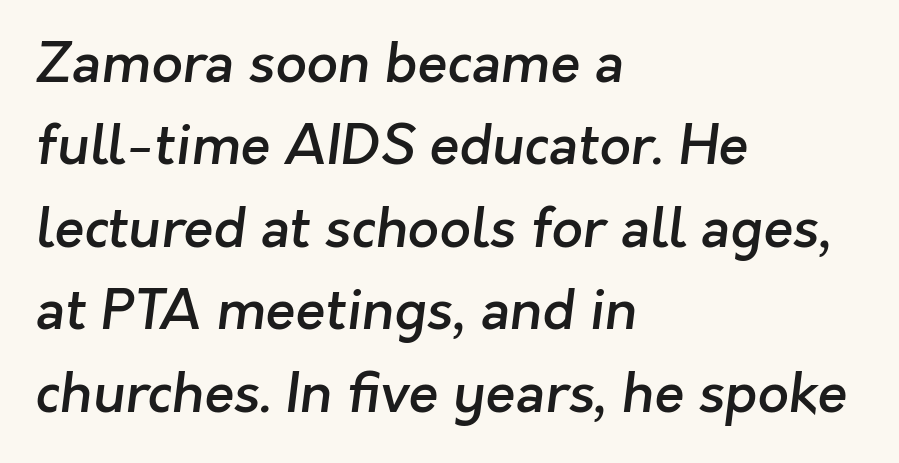
The image shows 55 px semibold sans-serif type; set left-aligned, normal line spacing (1.5x), normal letter spacing, not underlined; low stroke contrast and a medium x-height.
